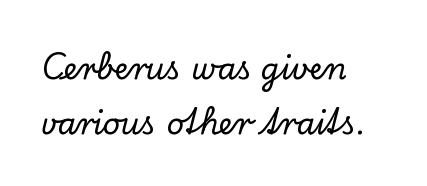
{"serif": "yes", "width": "normal", "stroke_contrast": "low", "x_height": "small", "monospaced": "no", "underline": "no", "align": "left", "line_spacing_ratio": 1.82, "letter_spacing": "normal", "letter_spacing_em": 0.0, "glyph_px": 30}
